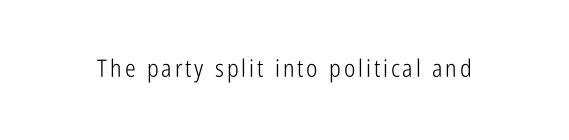
The image shows 24 px text type, upright; set not underlined.
